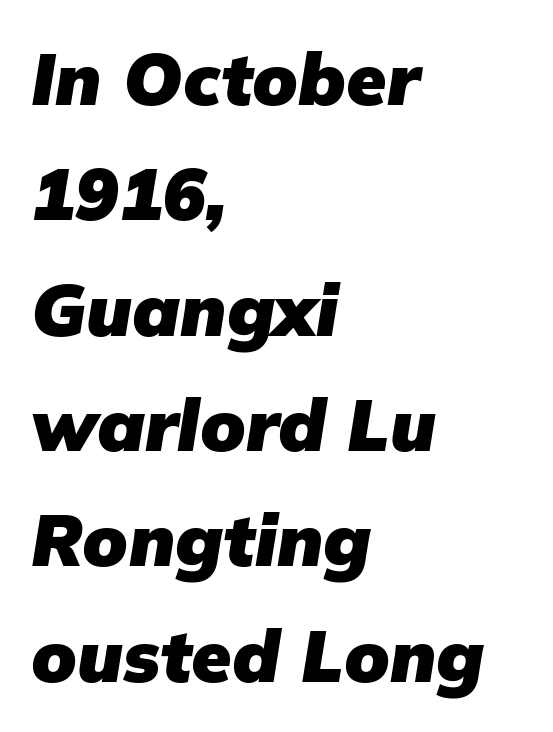
Q: Is the text bold? A: Yes.
Q: Is the text italic (slanted)? A: Yes, it leans right by about 9 degrees.
Q: Is the text underlined? A: No.
Q: How is the paragraph aligned? A: Left-aligned.
Q: Is the spacing between letters normal or unusually wide? A: Normal.
Q: Is the spacing between lines tight, normal or loose? A: Normal.
Q: Width (condensed, normal, or wide)? A: Normal.
Q: Stroke contrast? A: Low.
Q: x-height? A: Medium.
Q: Monospaced? A: No.
